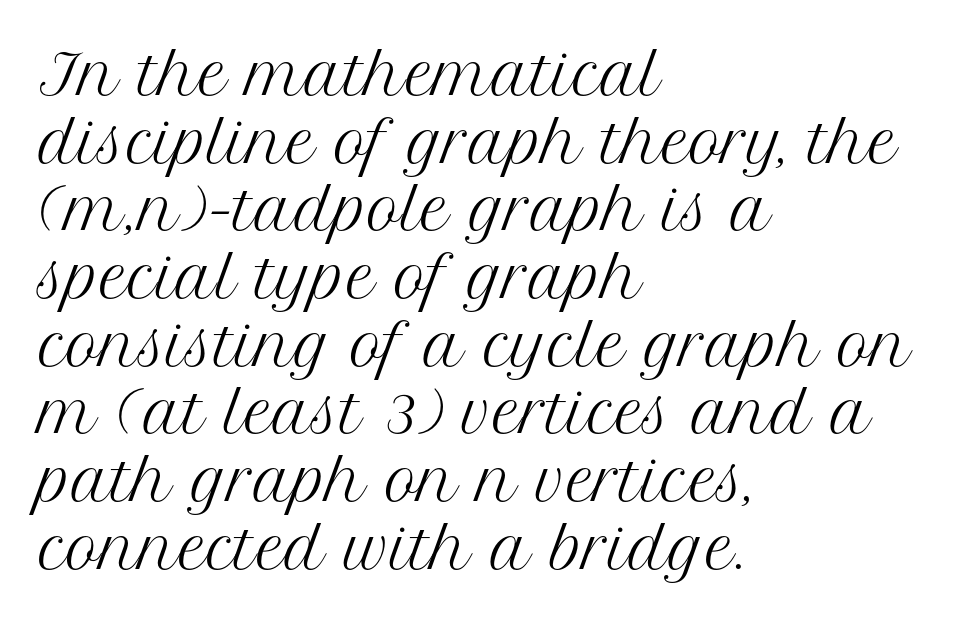
The image shows 55 px regular-weight serif type; set left-aligned, line spacing 1.23x, normal letter spacing, not underlined; medium stroke contrast and a medium x-height.
